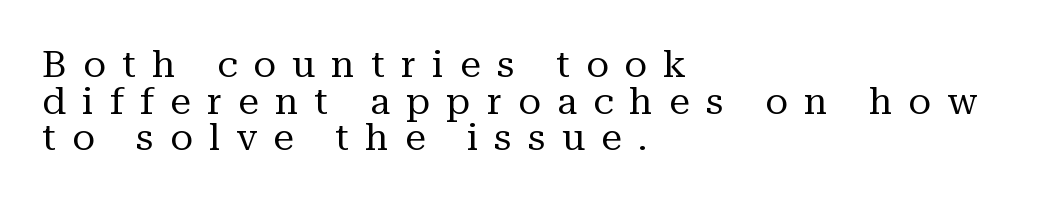
{"serif": "yes", "italic": "no", "bold": "no", "weight": "regular", "width": "normal", "stroke_contrast": "medium", "x_height": "medium", "monospaced": "no", "underline": "no", "align": "left", "line_spacing": "tight", "line_spacing_ratio": 0.99, "letter_spacing": "wide", "letter_spacing_em": 0.44, "glyph_px": 37}
